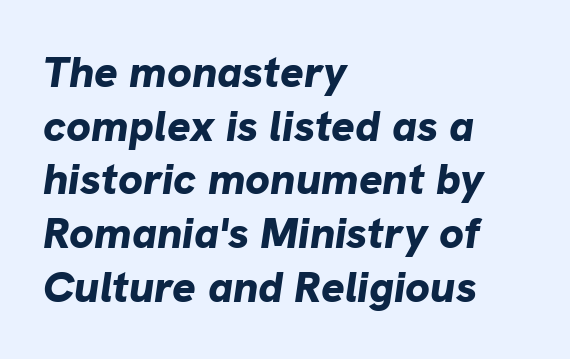
The image shows 44 px bold type, italic (leaning right); set left-aligned, line spacing 1.22x, normal letter spacing, not underlined; low stroke contrast and a medium x-height.
